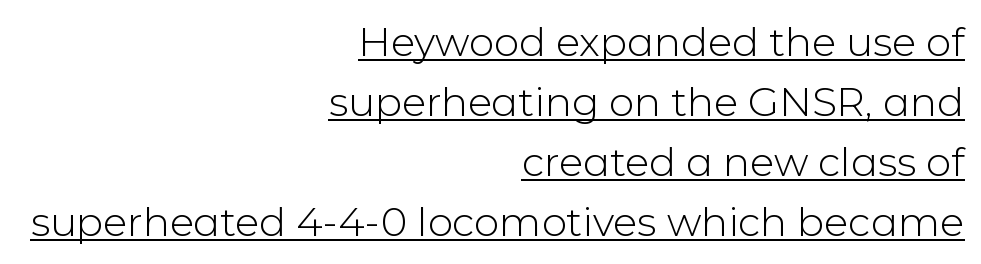
The image shows 40 px light sans-serif type, upright; set right-aligned, normal line spacing (1.5x), normal letter spacing, underlined; low stroke contrast and a medium x-height.
